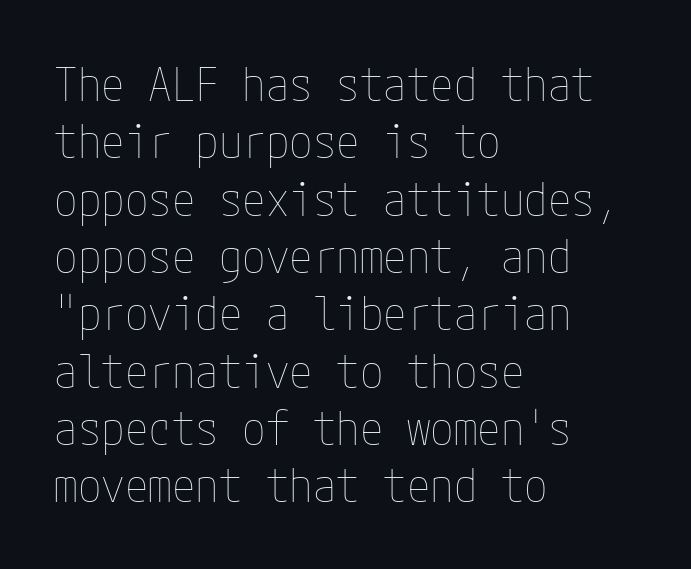
The area under the type is left untouched. The typesetting does not lean heavy: it is not bold. Spacing between characters is what you'd get straight out of the box. Style check: upright. Layout note: lines flush left.
